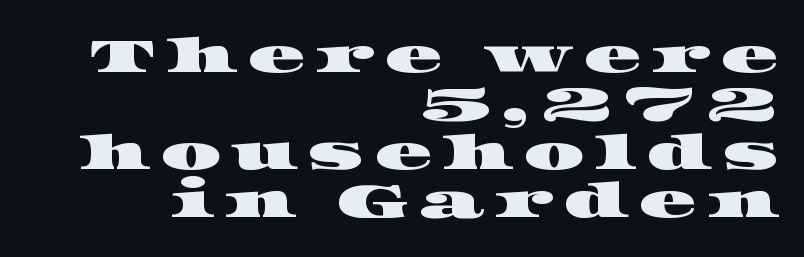
The image shows 48 px wide serif type; set right-aligned, tight line spacing (1.01x), unusually wide letter spacing (+0.2 em), not underlined; high stroke contrast and a large x-height.
